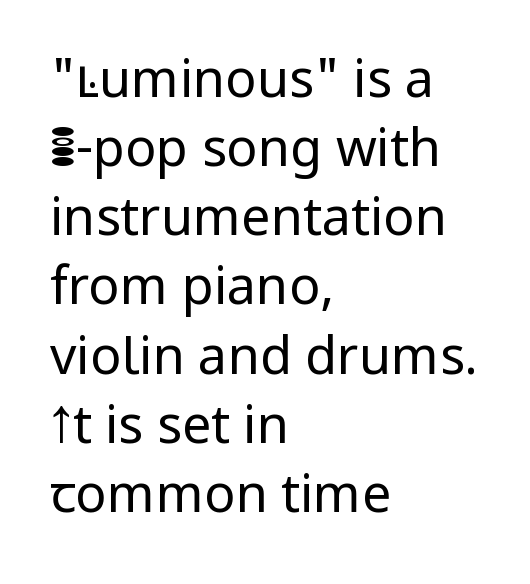
You could call the tracking neutral — neither tight nor loose. The typeface chosen for these lines omits serifs. Stems and bowls with no extra thickness — not bold. Rows of type keep a routine distance in the vertical direction. The passage shown is not underscored anywhere. The font's upright variant was chosen for this text.
